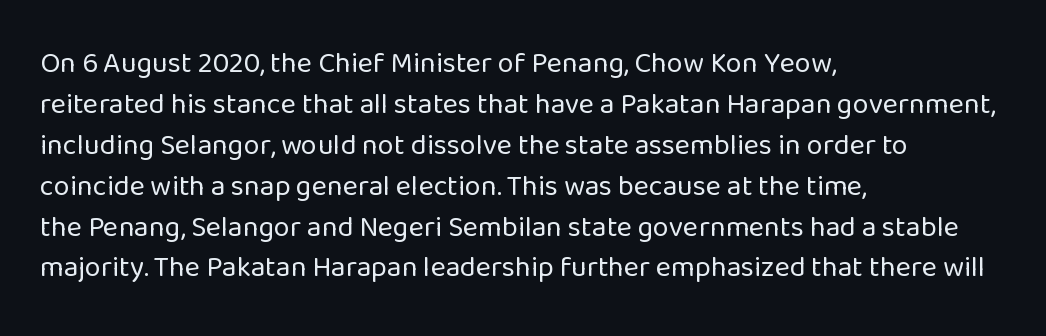
Stroke mass is kept to a normal reading level or below. Summary of vertical rhythm: regular, with standard interline spacing. The letterforms sit shoulder to shoulder at normal distance. Do the characters align in a grid? No, the font is proportional. Unlike a traditional serif, this face leaves its strokes unadorned. Italic? Not at all — the glyphs are vertical.
